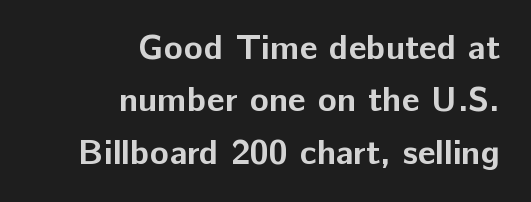
{"serif": "no", "italic": "no", "bold": "yes", "weight": "bold", "width": "normal", "stroke_contrast": "low", "x_height": "medium", "monospaced": "no", "underline": "no", "align": "right", "line_spacing": "normal", "line_spacing_ratio": 1.5, "letter_spacing": "normal", "letter_spacing_em": 0.0, "glyph_px": 35}
